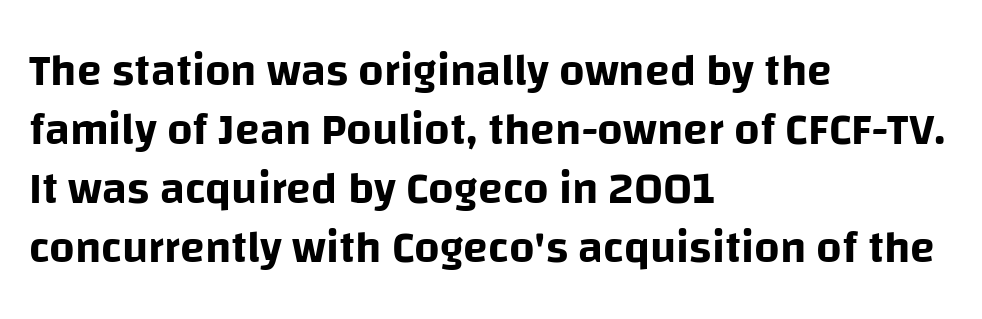
Q: Is the text italic (slanted)? A: No, it is upright.
Q: Is the typeface a serif or a sans-serif typeface? A: Sans-serif.
Q: Is the text underlined? A: No.
Q: How is the paragraph aligned? A: Left-aligned.
Q: Is the spacing between letters normal or unusually wide? A: Normal.
Q: Is the spacing between lines tight, normal or loose? A: Normal.
Q: Width (condensed, normal, or wide)? A: Normal.
Q: Stroke contrast? A: Low.
Q: x-height? A: Large.
Q: Monospaced? A: No.
